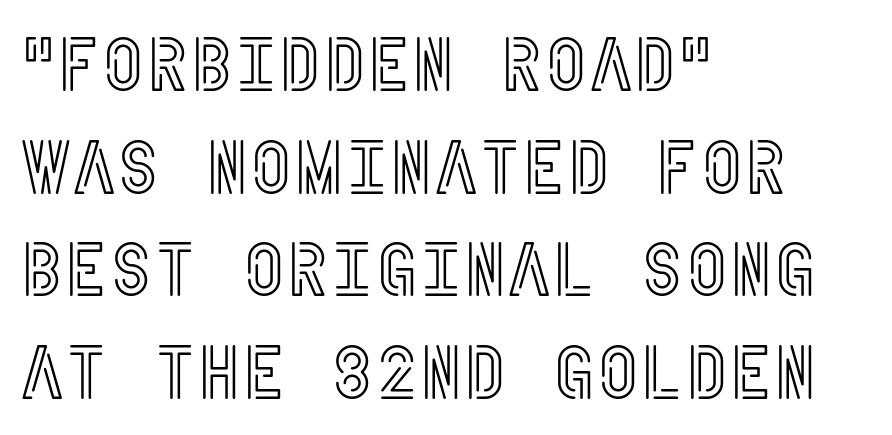
{"italic": "no", "width": "condensed", "x_height": "large", "underline": "no", "align": "left", "line_spacing": "normal", "line_spacing_ratio": 1.35, "letter_spacing": "normal", "letter_spacing_em": 0.0, "glyph_px": 76}
